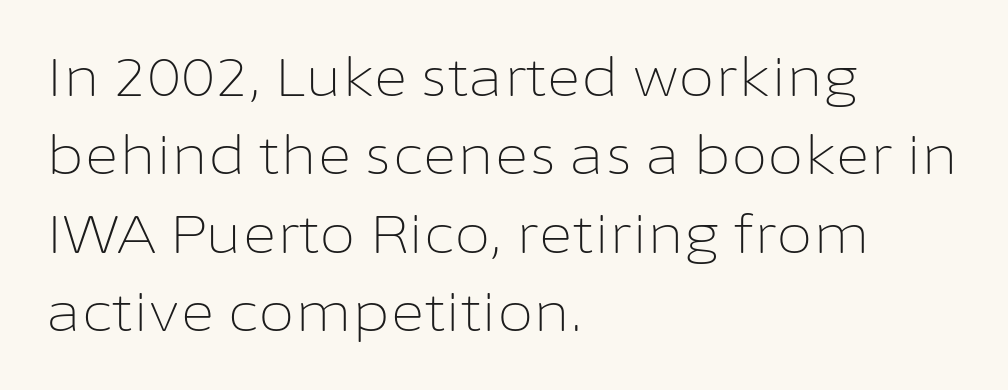
The image shows 53 px light sans-serif type, upright; set left-aligned, normal line spacing (1.48x), normal letter spacing, not underlined; low stroke contrast and a medium x-height.
